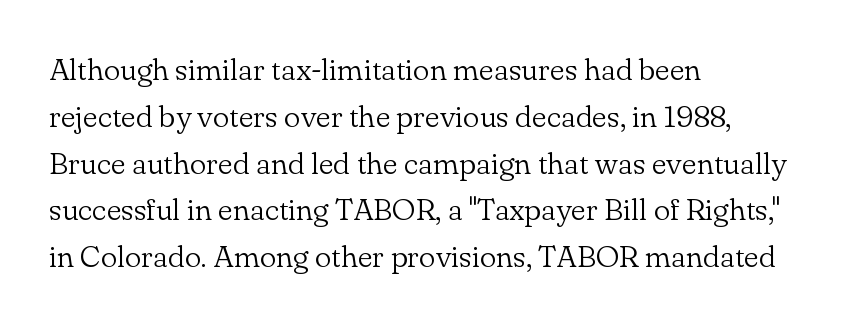
Q: Is the text bold? A: No.
Q: Is the text italic (slanted)? A: No, it is upright.
Q: Is the typeface a serif or a sans-serif typeface? A: Serif.
Q: Is the text underlined? A: No.
Q: How is the paragraph aligned? A: Left-aligned.
Q: Is the spacing between letters normal or unusually wide? A: Normal.
Q: Is the spacing between lines tight, normal or loose? A: Normal.
Q: Width (condensed, normal, or wide)? A: Normal.
Q: Stroke contrast? A: Low.
Q: x-height? A: Small.
Q: Monospaced? A: No.
